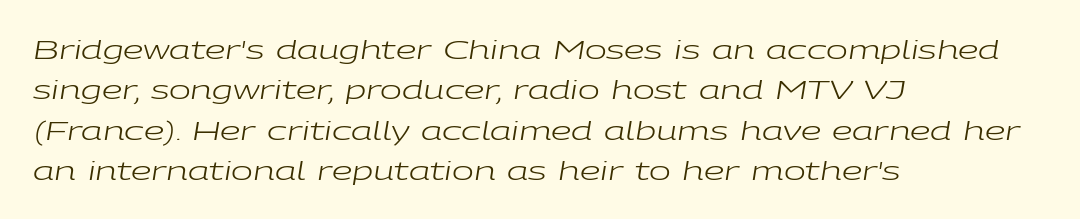
The image shows 26 px text type, italic (leaning right); set left-aligned, normal line spacing (1.55x), normal letter spacing, not underlined.
